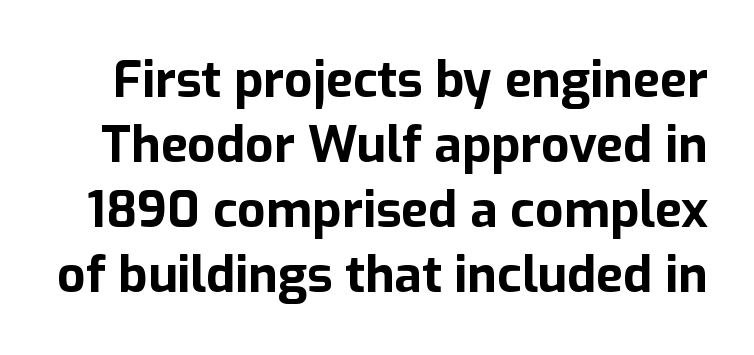
The image shows 50 px bold sans-serif type, upright; set normal line spacing (1.3x), normal letter spacing, not underlined; low stroke contrast and a medium x-height.
